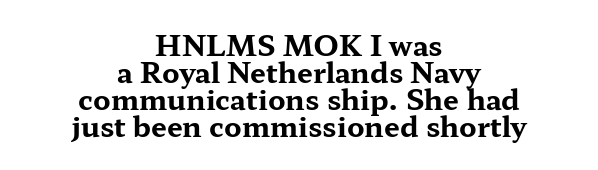
The image shows 28 px bold, wide serif type, upright; set centered, tight line spacing (0.97x), normal letter spacing, not underlined; medium stroke contrast and a medium x-height.
